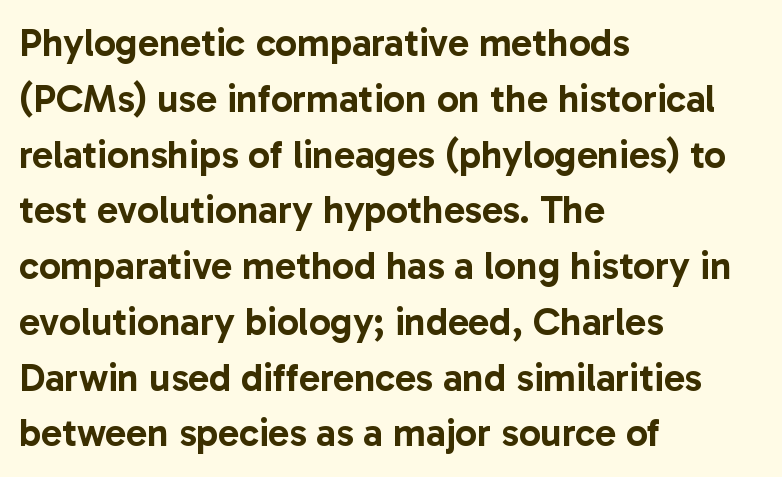
Q: Is the text italic (slanted)? A: No, it is upright.
Q: Is the typeface a serif or a sans-serif typeface? A: Sans-serif.
Q: Is the text underlined? A: No.
Q: How is the paragraph aligned? A: Left-aligned.
Q: Is the spacing between letters normal or unusually wide? A: Normal.
Q: Is the spacing between lines tight, normal or loose? A: Normal.
Q: Width (condensed, normal, or wide)? A: Normal.
Q: Stroke contrast? A: Low.
Q: x-height? A: Medium.
Q: Monospaced? A: No.
